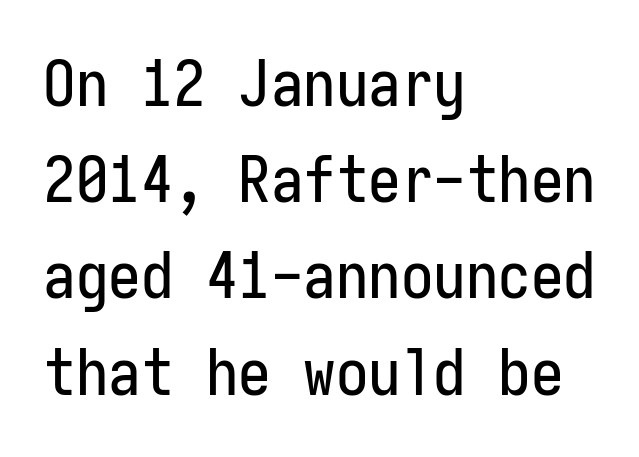
These lines stack with their left ends in a neat column. Regular leading. Fixed-width glyphs throughout — classic coding-font behaviour. The type sits square on the baseline with zero lean.
